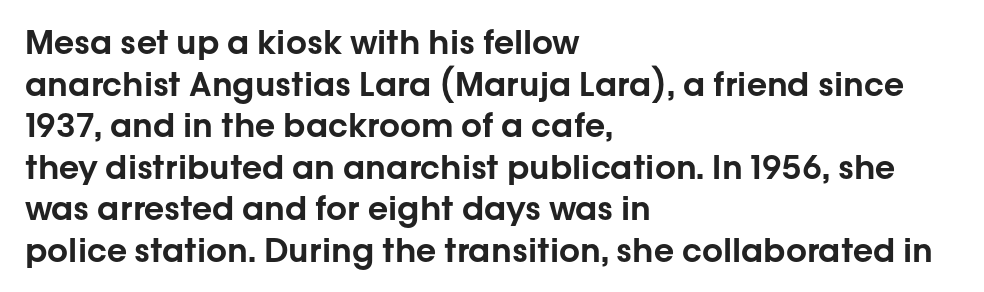
Q: Is the text italic (slanted)? A: No, it is upright.
Q: Is the typeface a serif or a sans-serif typeface? A: Sans-serif.
Q: Is the text underlined? A: No.
Q: How is the paragraph aligned? A: Left-aligned.
Q: Is the spacing between letters normal or unusually wide? A: Normal.
Q: Is the spacing between lines tight, normal or loose? A: Normal.
Q: Width (condensed, normal, or wide)? A: Normal.
Q: Stroke contrast? A: Low.
Q: x-height? A: Medium.
Q: Monospaced? A: No.
